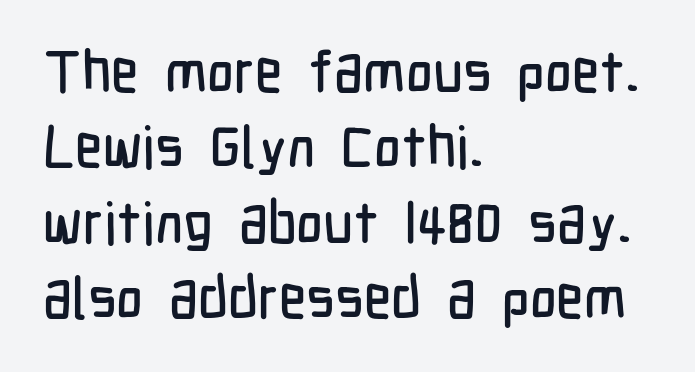
The image shows 58 px condensed sans-serif type, upright; set left-aligned, normal line spacing (1.3x), normal letter spacing, not underlined; low stroke contrast and a medium x-height.
